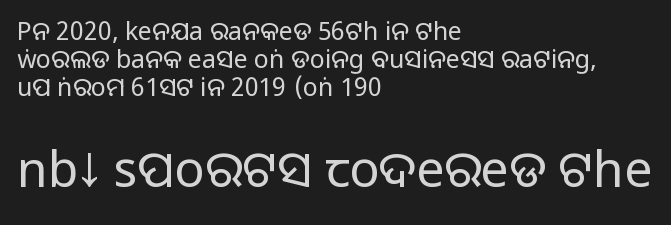
The second block has been scaled up relative to the first. Rendered with straight, roman letterforms. This sample has the flowing, uneven cadence of proportional lettering. Weight: in the light-to-regular range. The passage shown is not underscored anywhere.
